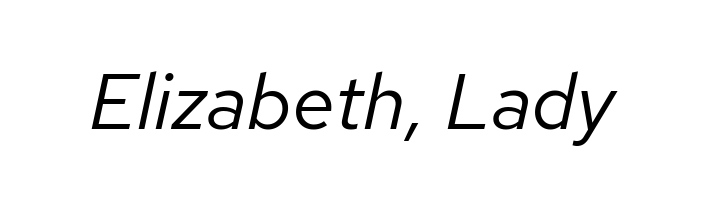
{"italic": "yes", "lean": "right", "slant_degrees": 12, "bold": "no", "weight": "regular", "width": "normal", "stroke_contrast": "low", "x_height": "medium", "monospaced": "no", "underline": "no", "letter_spacing": "normal", "letter_spacing_em": 0.0, "glyph_px": 79}
